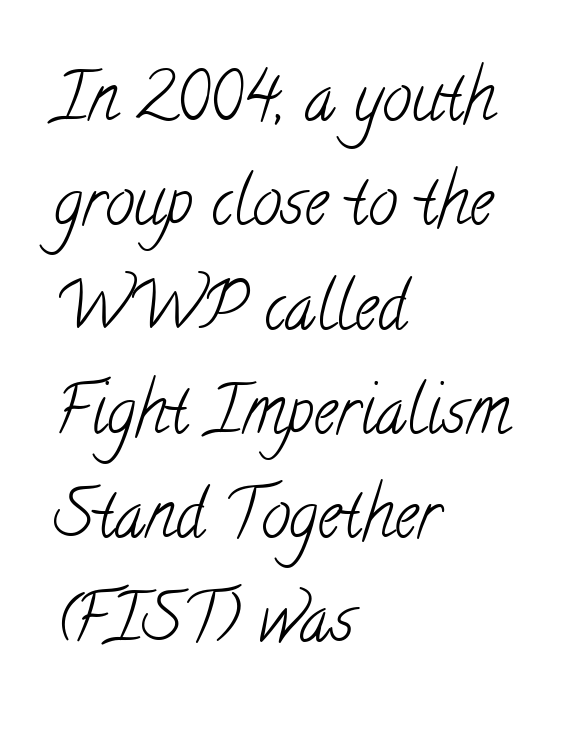
{"bold": "no", "weight": "light", "width": "condensed", "stroke_contrast": "low", "x_height": "small", "monospaced": "no", "underline": "no", "align": "left", "line_spacing": "normal", "line_spacing_ratio": 1.58, "letter_spacing": "normal", "letter_spacing_em": 0.0, "glyph_px": 66}
